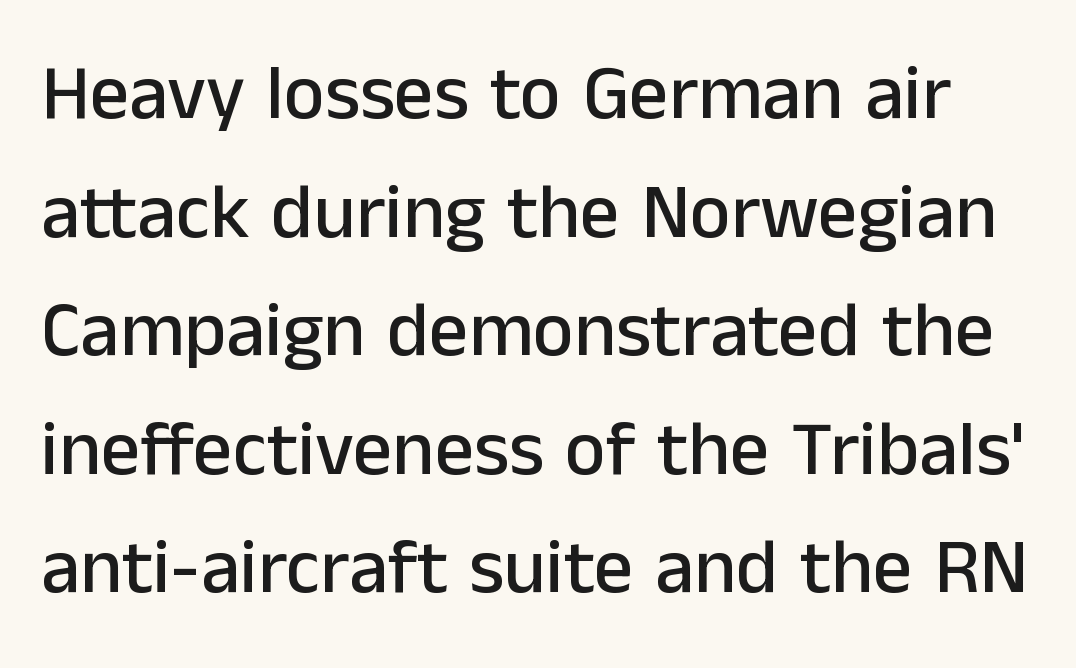
The image shows 78 px sans-serif type, upright; set normal line spacing (1.52x), normal letter spacing, not underlined; low stroke contrast and a medium x-height.
